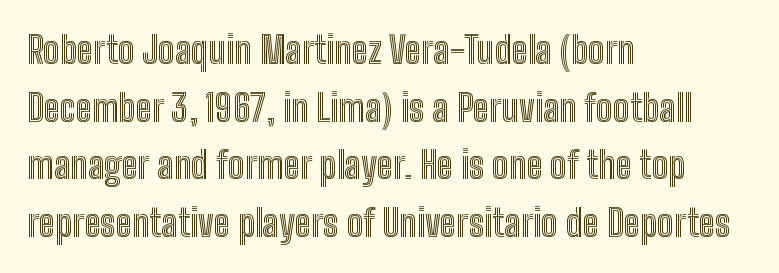
Q: Is the text italic (slanted)? A: No, it is upright.
Q: Is the text underlined? A: No.
Q: How is the paragraph aligned? A: Left-aligned.
Q: Is the spacing between letters normal or unusually wide? A: Normal.
Q: Is the spacing between lines tight, normal or loose? A: Normal.
Q: Width (condensed, normal, or wide)? A: Condensed.
Q: x-height? A: Medium.
Q: Monospaced? A: No.
